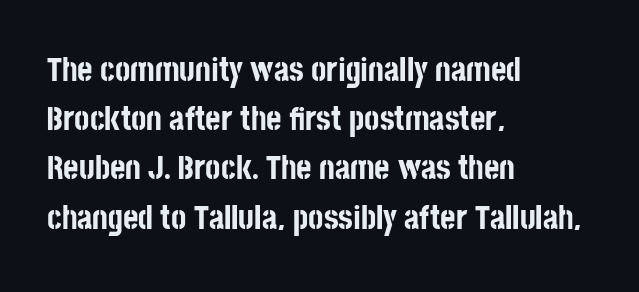
A student would call this left alignment; a typographer would say flush left, rag right. This sample has the flowing, uneven cadence of proportional lettering. Style check: upright. A bare baseline throughout the passage. The rendering uses a moderate line-height, typical for paragraphs. The face used here has the dense, thick strokes of a bold.
